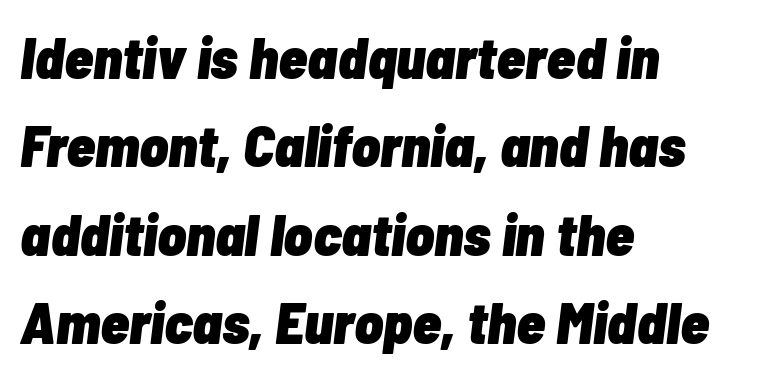
A typesetter would call this proportional, since set widths differ per character. The rendering keeps characters at their native spacing. Every letter is thick-stroked: bold, no question. Which margin do the lines hug? The left one — the right edge is uneven. The vertical gap from one line to the next is medium. In terms of posture, this sample is oblique.
